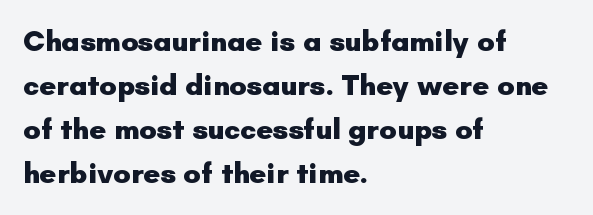
Emphasis by weight is at full strength: bold. The rendering uses natural spacing where letterforms have individual widths. Notice how the passage keeps a crisp vertical edge on the left only. A roman cut, with each character standing at attention. You could call the tracking neutral — neither tight nor loose.
